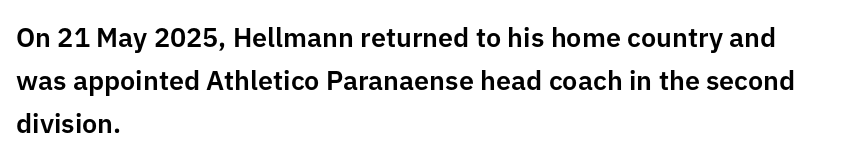
Anything drawn beneath the words? Only blank space. In terms of letterspacing, this is plain default setting. No italicization has been applied; the sample stays upright. The block of text has a typical density, with ordinary space between rows. Horizontal alignment here is leftward, the default for most running prose.
